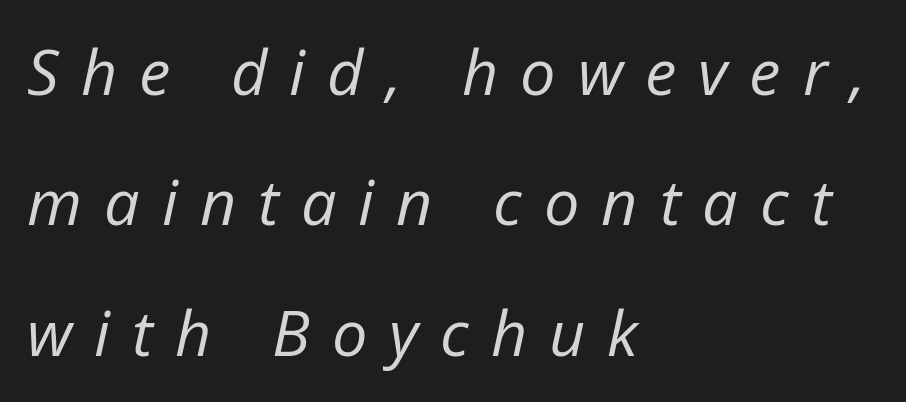
Q: Is the text bold? A: No.
Q: Is the text italic (slanted)? A: Yes, it leans right by about 12 degrees.
Q: Is the text underlined? A: No.
Q: How is the paragraph aligned? A: Left-aligned.
Q: Is the spacing between letters normal or unusually wide? A: Unusually wide.
Q: Is the spacing between lines tight, normal or loose? A: Loose.
Q: Width (condensed, normal, or wide)? A: Normal.
Q: Stroke contrast? A: Low.
Q: x-height? A: Medium.
Q: Monospaced? A: No.
